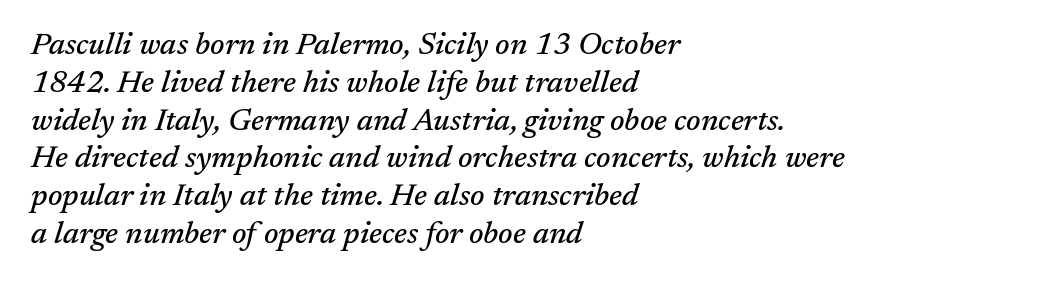
Posture: slanted. Look at the bottom of the vertical strokes: they flare into serifs here. Tracking value appears to be zero — textbook default spacing. Casual observation: everything's shoved over to the left. The words here are not underlined.
